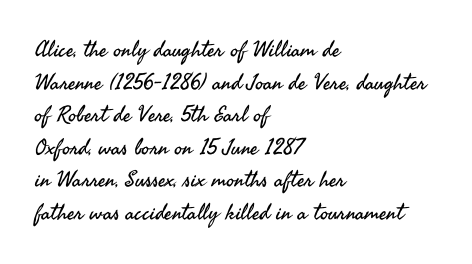
The image shows 22 px text type; set left-aligned, normal line spacing (1.48x), normal letter spacing, not underlined.
